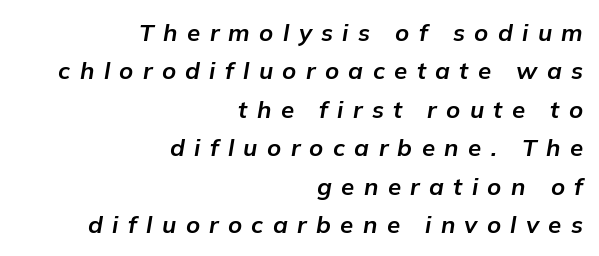
The image shows 24 px bold type, italic (leaning right); set right-aligned, normal line spacing (1.6x), unusually wide letter spacing (+0.39 em), not underlined.
